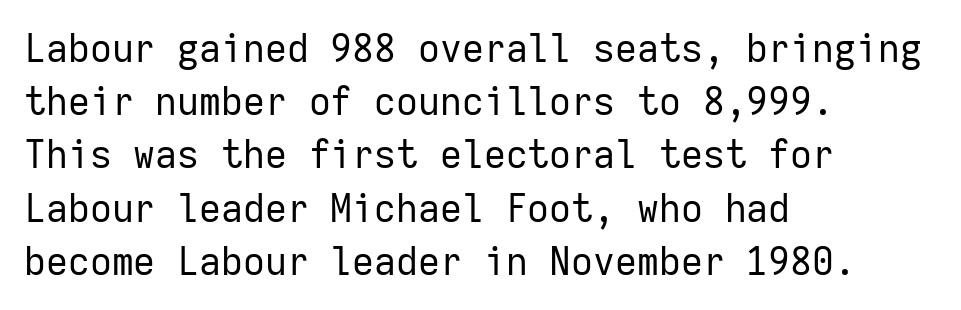
The image shows 38 px regular-weight sans-serif type, upright, monospaced; set left-aligned, normal line spacing (1.4x), normal letter spacing, not underlined; low stroke contrast and a medium x-height.
